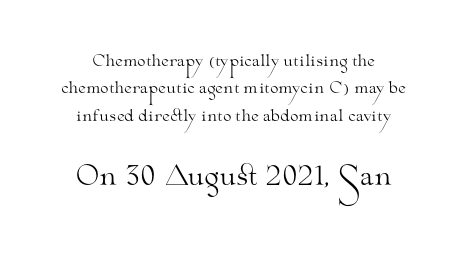
The image shows 26 px text type, upright; set centered, line spacing 1.83x, normal letter spacing, not underlined; the second (bottom) block is 1.73x larger.
